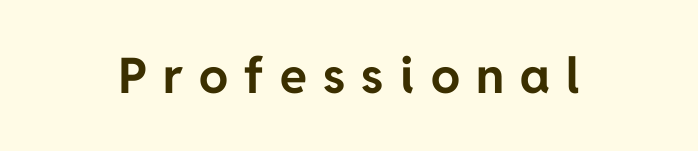
{"serif": "no", "italic": "no", "bold": "yes", "weight": "bold", "width": "normal", "stroke_contrast": "low", "x_height": "medium", "monospaced": "no", "underline": "no", "letter_spacing": "wide", "letter_spacing_em": 0.33, "glyph_px": 49}
